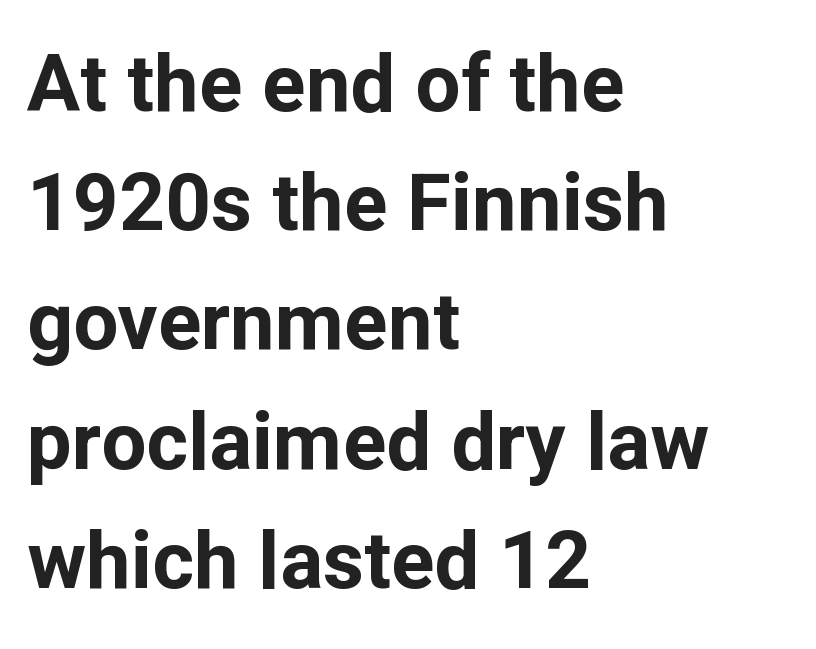
{"serif": "no", "italic": "no", "bold": "yes", "weight": "bold", "width": "normal", "stroke_contrast": "low", "x_height": "medium", "monospaced": "no", "underline": "no", "align": "left", "line_spacing": "normal", "line_spacing_ratio": 1.49, "letter_spacing": "normal", "letter_spacing_em": 0.0, "glyph_px": 80}
